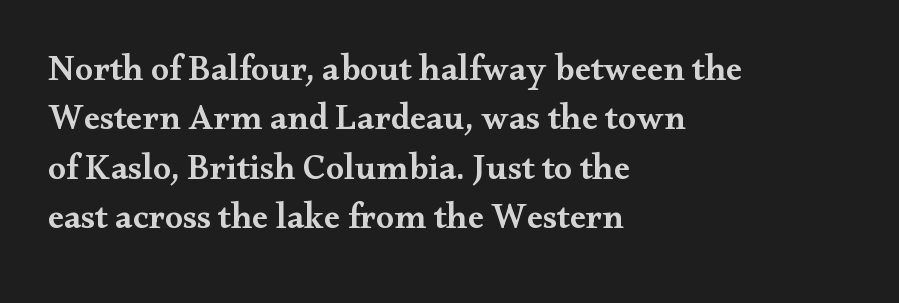
Q: Is the text bold? A: Semi-bold.
Q: Is the text italic (slanted)? A: No, it is upright.
Q: Is the typeface a serif or a sans-serif typeface? A: Serif.
Q: Is the text underlined? A: No.
Q: How is the paragraph aligned? A: Left-aligned.
Q: Is the spacing between letters normal or unusually wide? A: Normal.
Q: Is the spacing between lines tight, normal or loose? A: Normal.
Q: Width (condensed, normal, or wide)? A: Wide.
Q: Stroke contrast? A: Medium.
Q: x-height? A: Small.
Q: Monospaced? A: No.
